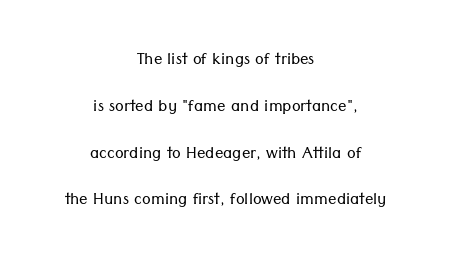
{"italic": "no", "bold": "no", "underline": "no", "align": "center", "line_spacing": "loose", "line_spacing_ratio": 2.23, "letter_spacing": "normal", "letter_spacing_em": 0.0, "glyph_px": 21}
